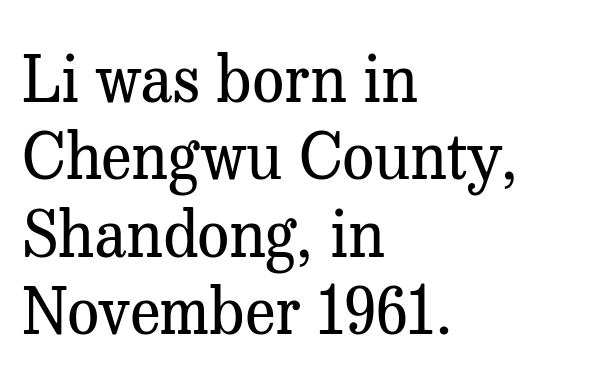
The image shows 64 px regular-weight serif type, upright; set left-aligned, line spacing 1.21x, normal letter spacing, not underlined; medium stroke contrast and a medium x-height.
